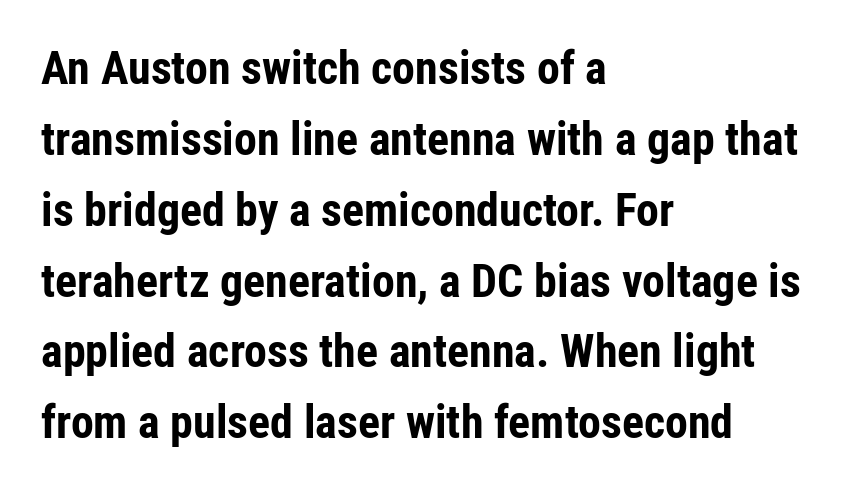
Q: Is the text bold? A: Yes.
Q: Is the text italic (slanted)? A: No, it is upright.
Q: Is the typeface a serif or a sans-serif typeface? A: Sans-serif.
Q: Is the text underlined? A: No.
Q: How is the paragraph aligned? A: Left-aligned.
Q: Is the spacing between letters normal or unusually wide? A: Normal.
Q: Is the spacing between lines tight, normal or loose? A: Normal.
Q: Width (condensed, normal, or wide)? A: Condensed.
Q: Stroke contrast? A: Low.
Q: x-height? A: Medium.
Q: Monospaced? A: No.
